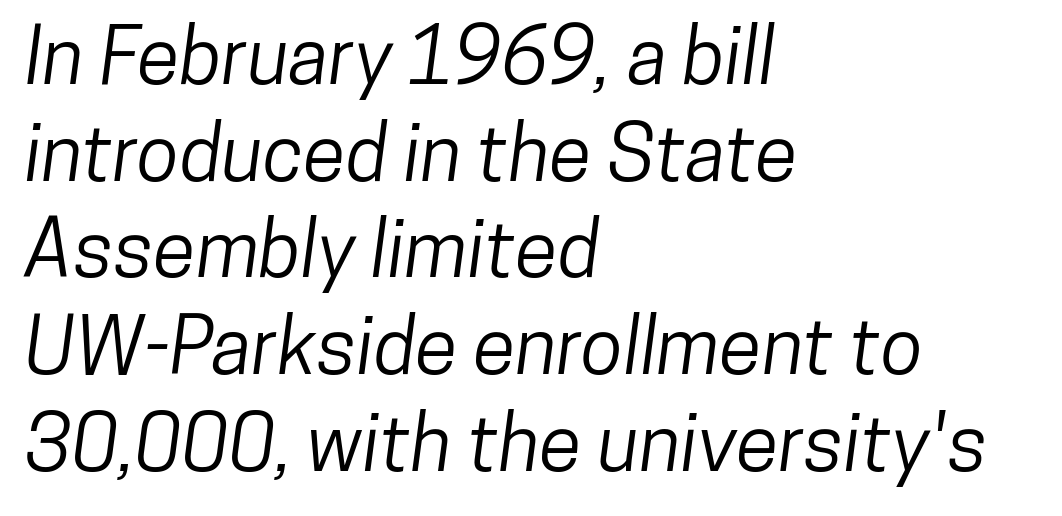
Q: Is the typeface a serif or a sans-serif typeface? A: Sans-serif.
Q: Is the text underlined? A: No.
Q: How is the paragraph aligned? A: Left-aligned.
Q: Is the spacing between letters normal or unusually wide? A: Normal.
Q: Width (condensed, normal, or wide)? A: Condensed.
Q: Stroke contrast? A: Low.
Q: x-height? A: Medium.
Q: Monospaced? A: No.
